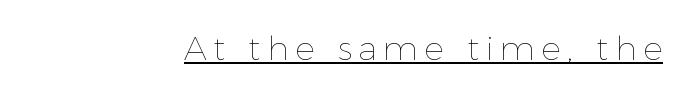
{"italic": "no", "bold": "no", "weight": "thin", "width": "normal", "x_height": "medium", "monospaced": "no", "underline": "yes", "letter_spacing": "wide", "letter_spacing_em": 0.2, "glyph_px": 33}
